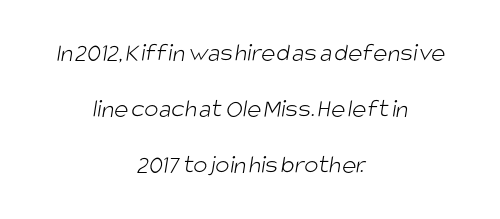
{"bold": "no", "underline": "no", "align": "center", "line_spacing": "loose", "line_spacing_ratio": 2.08, "letter_spacing": "normal", "letter_spacing_em": 0.0, "glyph_px": 27}
